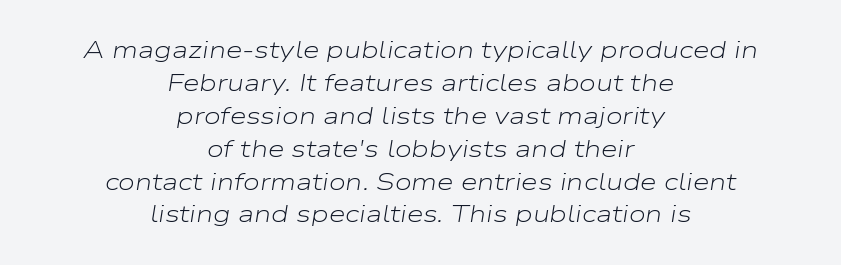
In terms of posture, this sample is oblique. The compositor balanced each line on the midline. No extra ink here — the face is not bold. Lines of text with bare space underneath. The letterforms sit shoulder to shoulder at normal distance.
